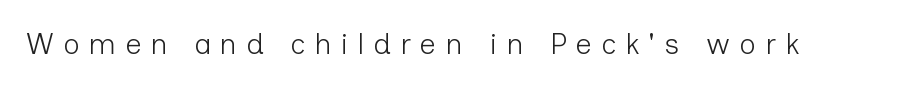
The words here are not underlined. Words appear elongated and porous because spacing is wide. Grotesque or geometric, the face here clearly has no serifs. The letters advance in unequal steps, a hallmark of proportional type. Letters have the restrained weight of plain body copy at most. Quick note: not italic, upright.
